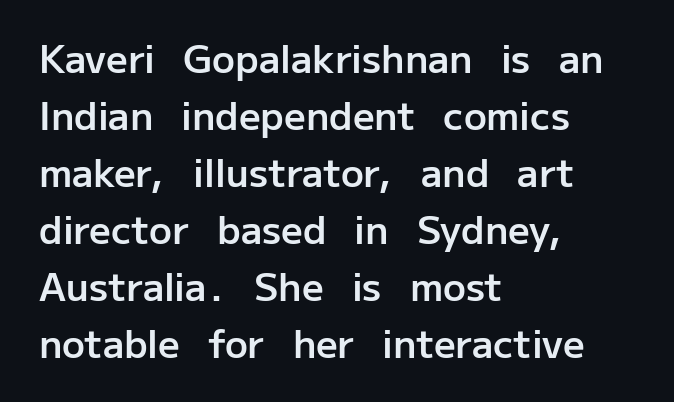
{"serif": "no", "italic": "no", "bold": "semi", "weight": "semibold", "width": "normal", "stroke_contrast": "low", "x_height": "medium", "monospaced": "no", "underline": "no", "align": "left", "line_spacing": "normal", "line_spacing_ratio": 1.5, "letter_spacing": "normal", "letter_spacing_em": 0.0, "glyph_px": 38}
